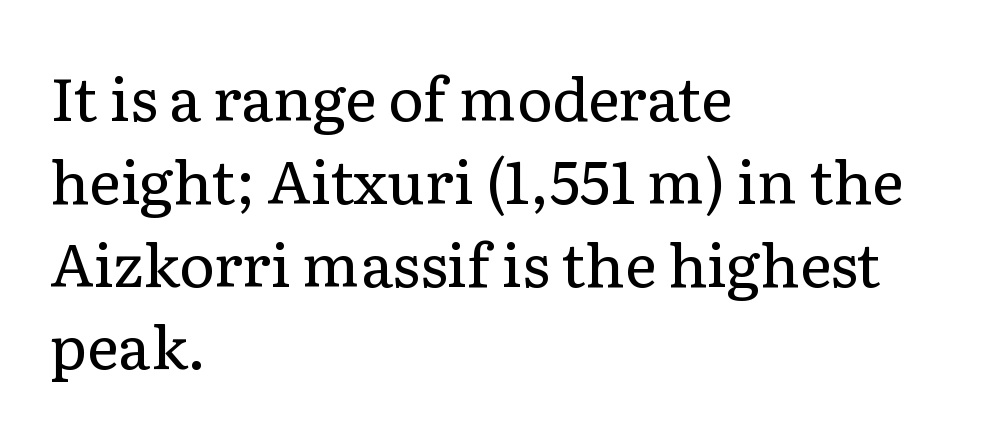
{"serif": "yes", "italic": "no", "bold": "no", "weight": "regular", "width": "normal", "stroke_contrast": "low", "x_height": "medium", "monospaced": "no", "underline": "no", "align": "left", "line_spacing": "normal", "line_spacing_ratio": 1.38, "letter_spacing": "normal", "letter_spacing_em": 0.0, "glyph_px": 60}
